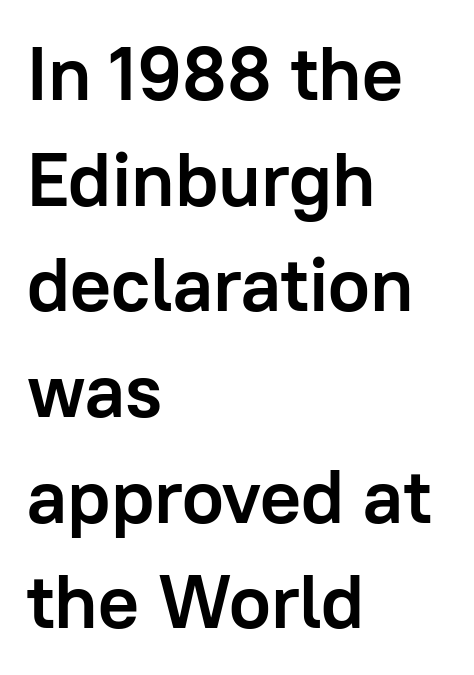
Chunky letters — that's bold for sure. This is sans-serif lettering, the kind often seen on screens and signage. Compared with typical body copy, the letter spacing here is the same. This sample is left-justified, so line endings fall wherever the words run out. Character widths vary here, with narrow letters taking less room than wide ones. Reading down the column, the eye jumps a familiar distance to each next line.
